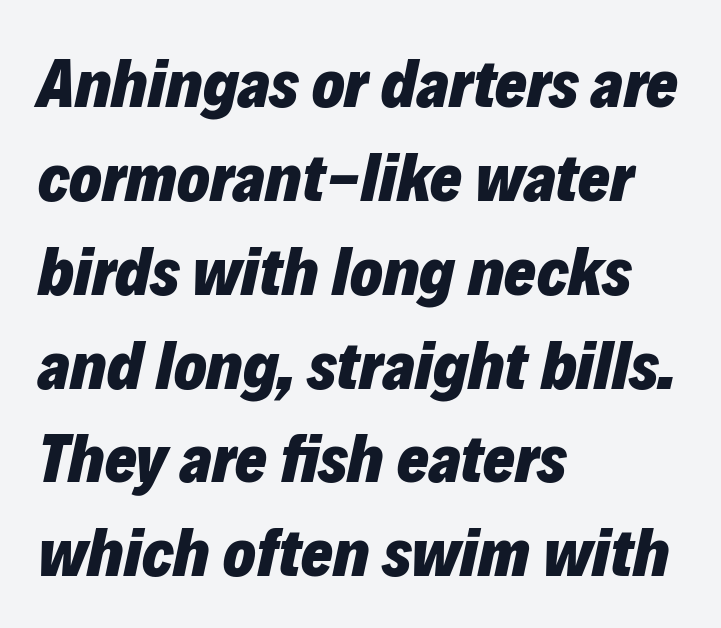
Typographic density is high because the face is bold. You could call the tracking neutral — neither tight nor loose. A student would call this left alignment; a typographer would say flush left, rag right. In terms of posture, this sample is oblique. Rule under the text: the space is simply empty.
